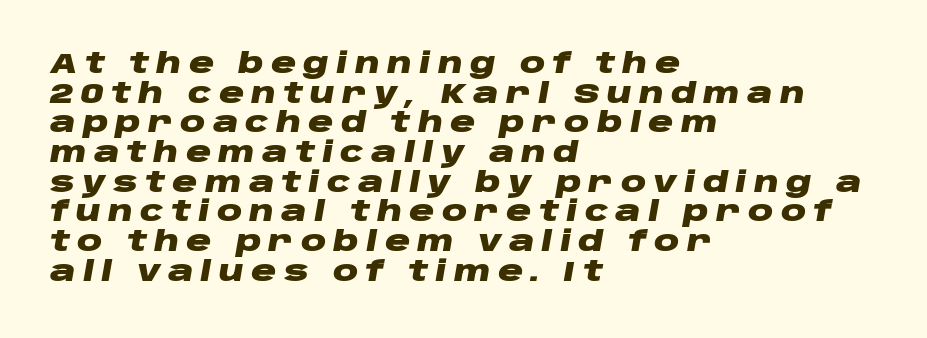
{"italic": "yes", "lean": "right", "slant_degrees": 10, "bold": "yes", "weight": "heavy", "width": "wide", "stroke_contrast": "low", "x_height": "large", "monospaced": "no", "underline": "no", "align": "left", "line_spacing": "tight", "line_spacing_ratio": 1.06, "letter_spacing": "wide", "letter_spacing_em": 0.26, "glyph_px": 28}
